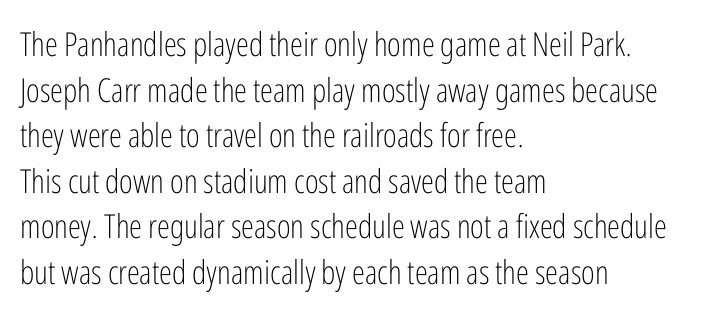
The image shows 33 px light, condensed sans-serif type, upright; set left-aligned, normal line spacing (1.38x), normal letter spacing, not underlined; low stroke contrast and a medium x-height.
